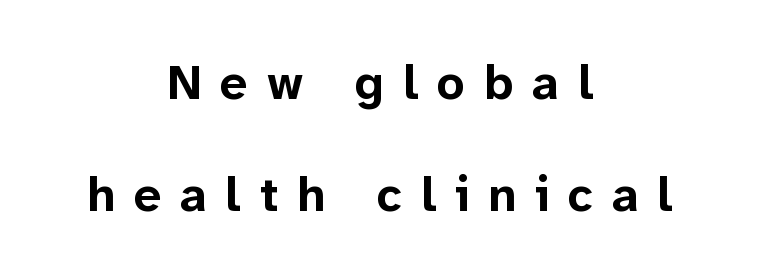
The rendering uses a large line-height, opening up the rows. Only glyphs here, with clear space below each row. Serif or sans? Sans — the stroke terminals are bare. Notice how the passage keeps no hard edge, just a central spine. Honestly, the letter spacing is so wide it's the main thing you notice. A typesetter would call this proportional, since set widths differ per character.
